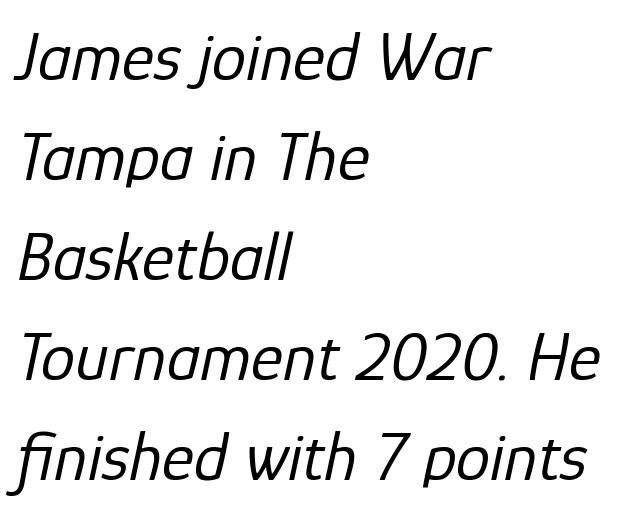
The image shows 69 px regular-weight type, italic (leaning right); set left-aligned, normal line spacing (1.45x), normal letter spacing, not underlined; low stroke contrast and a medium x-height.
